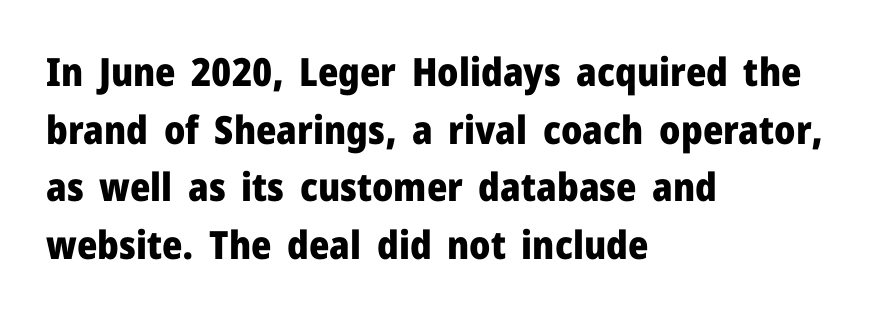
{"serif": "no", "italic": "no", "bold": "yes", "weight": "heavy", "width": "normal", "stroke_contrast": "low", "x_height": "medium", "monospaced": "no", "underline": "no", "align": "left", "line_spacing": "normal", "line_spacing_ratio": 1.48, "letter_spacing": "normal", "letter_spacing_em": 0.0, "glyph_px": 39}
